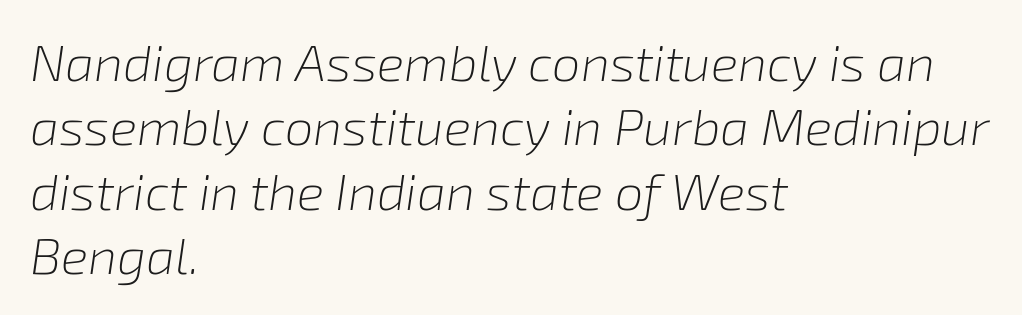
The face used here is rendered with its standard letterfit. Whoever set this chose a conventional vertical rhythm. The glyphs look as if they've been sheared to an angle. Rule under the text: the space is simply empty.
